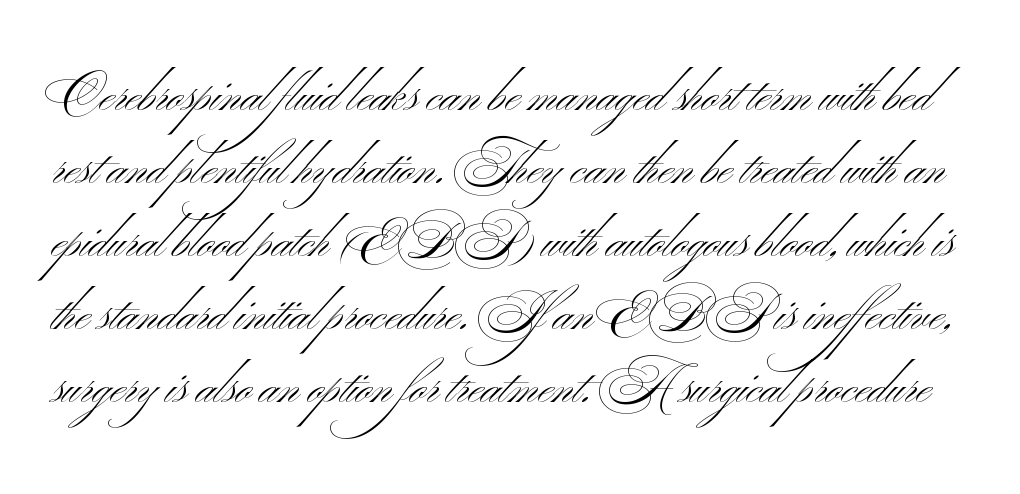
Q: Is the text bold? A: No.
Q: Is the typeface a serif or a sans-serif typeface? A: Sans-serif.
Q: Is the text underlined? A: No.
Q: Is the spacing between letters normal or unusually wide? A: Normal.
Q: Is the spacing between lines tight, normal or loose? A: Normal.
Q: Width (condensed, normal, or wide)? A: Wide.
Q: Stroke contrast? A: Medium.
Q: x-height? A: Small.
Q: Monospaced? A: No.
